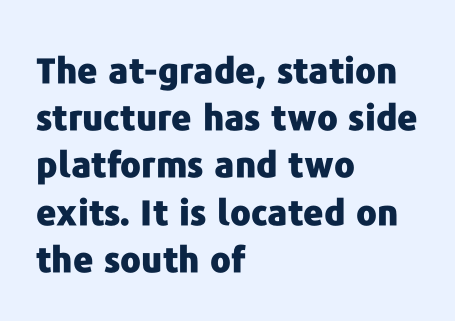
Lines of text with bare space underneath. Looks like regular typesetting: each glyph gets only the width it needs. If you drew a ruler down the left edge, every line would touch it. The line-height multiplier appears to be the usual default. I'd describe the lettering as bold — thick and assertive.
